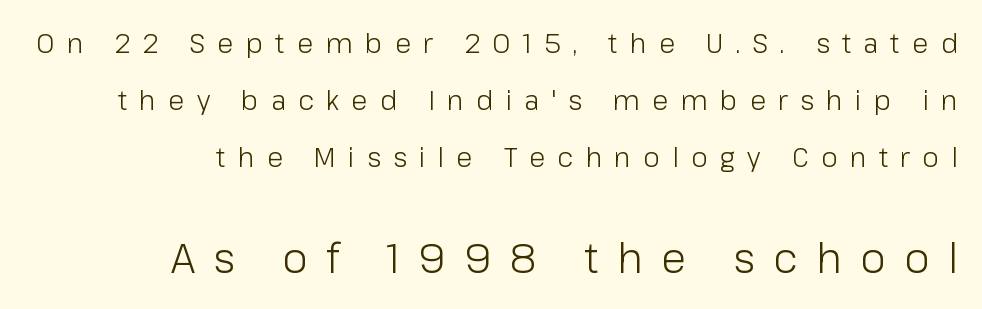
{"serif": "no", "italic": "no", "bold": "no", "weight": "light", "width": "normal", "stroke_contrast": "low", "x_height": "medium", "monospaced": "no", "underline": "no", "align": "right", "line_spacing": "loose", "line_spacing_ratio": 2.12, "letter_spacing": "wide", "letter_spacing_em": 0.45, "larger_block": "second", "size_ratio": 1.52, "glyph_px": 41}
